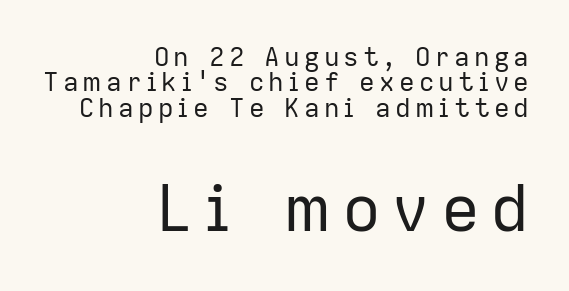
The image shows 65 px regular-weight sans-serif type, upright; set right-aligned, tight line spacing (0.98x), not underlined; the second (bottom) block is 2.5x larger; low stroke contrast and a medium x-height.
